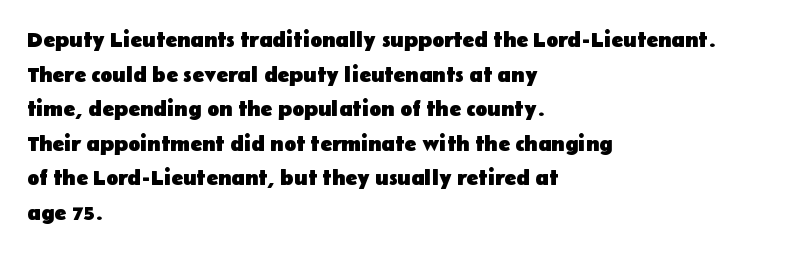
The image shows 22 px bold type, upright; set left-aligned, normal line spacing (1.57x), normal letter spacing, not underlined.
